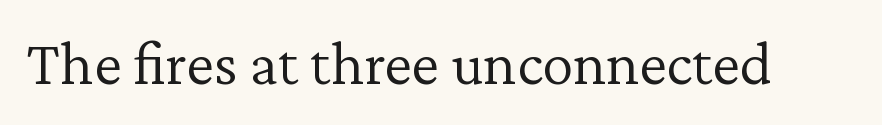
Q: Is the text bold? A: No.
Q: Is the text italic (slanted)? A: No, it is upright.
Q: Is the typeface a serif or a sans-serif typeface? A: Serif.
Q: Is the text underlined? A: No.
Q: Is the spacing between letters normal or unusually wide? A: Normal.
Q: Width (condensed, normal, or wide)? A: Normal.
Q: Stroke contrast? A: Low.
Q: x-height? A: Medium.
Q: Monospaced? A: No.
